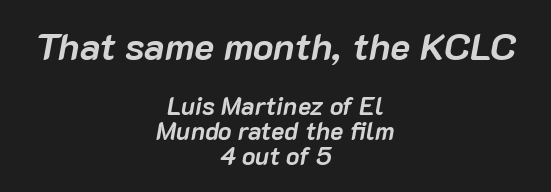
{"italic": "yes", "lean": "right", "slant_degrees": 10, "bold": "yes", "weight": "semibold", "width": "normal", "stroke_contrast": "low", "x_height": "medium", "monospaced": "no", "underline": "no", "align": "center", "line_spacing": "tight", "line_spacing_ratio": 0.99, "letter_spacing": "normal", "letter_spacing_em": 0.0, "larger_block": "first", "size_ratio": 1.52, "glyph_px": 38}
